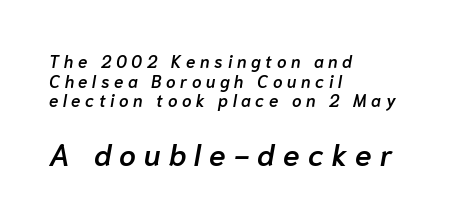
The image shows 30 px semibold type, italic (leaning right); set left-aligned, line spacing 1.16x, unusually wide letter spacing (+0.27 em), not underlined; the second (bottom) block is 1.76x larger; low stroke contrast and a medium x-height.
